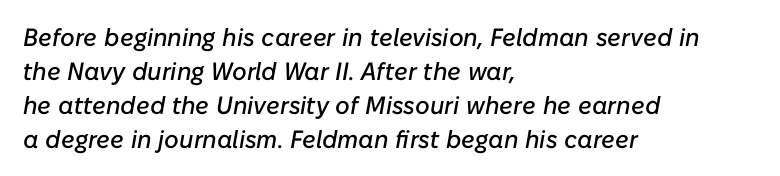
The image shows 25 px text type, italic (leaning right); set left-aligned, normal line spacing (1.36x), normal letter spacing, not underlined.
